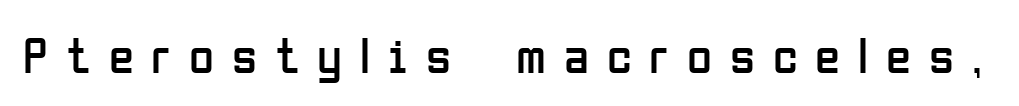
Descenders are the only things crossing below the line. Character widths vary here, with narrow letters taking less room than wide ones. Display-style spreading of the glyphs; the letterfit is very open. Stems here are at most as thick as an everyday book face.
